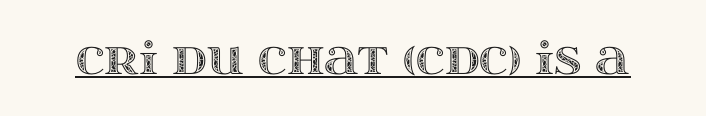
{"italic": "no", "width": "wide", "x_height": "large", "monospaced": "no", "underline": "yes", "letter_spacing": "normal", "letter_spacing_em": 0.0, "glyph_px": 44}
